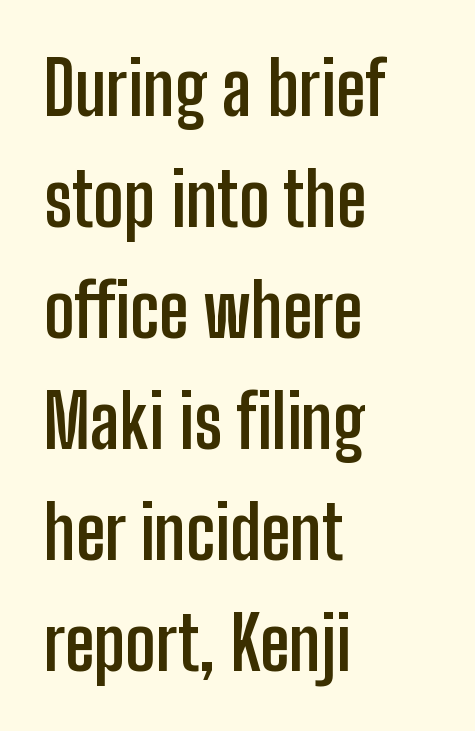
Every row of glyphs begins at an identical x-position on the left. The space between consecutive lines is moderate. This sample uses a sans-serif face. Nobody drew a line under any word here.
